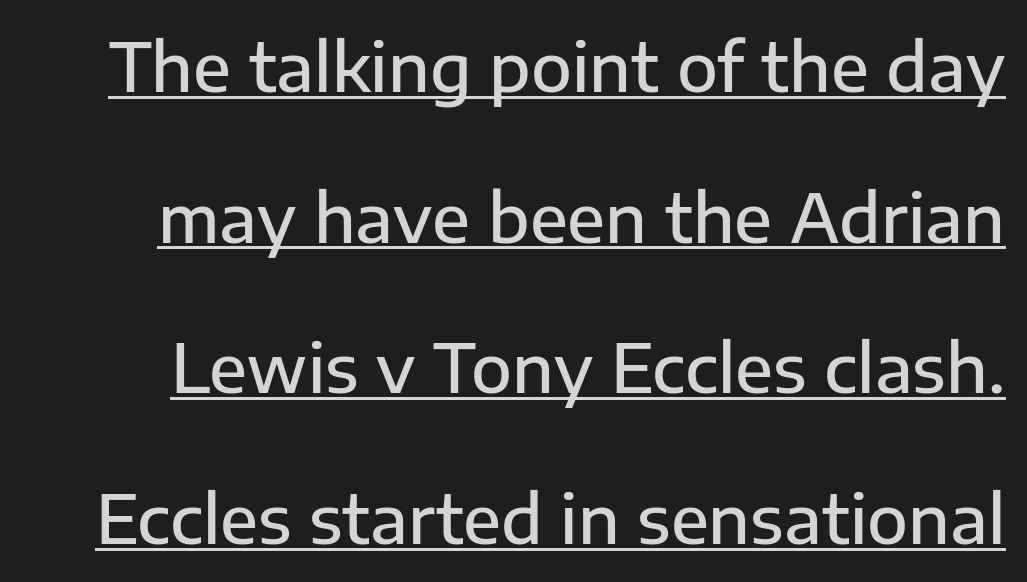
The image shows 67 px semibold sans-serif type, upright; set loose line spacing (2.25x), normal letter spacing, underlined; low stroke contrast and a medium x-height.
